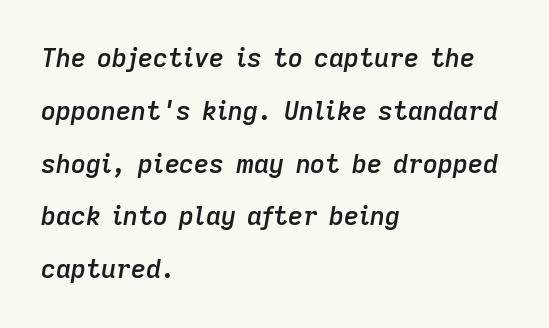
{"italic": "yes", "lean": "right", "slant_degrees": 9, "bold": "semi", "underline": "no", "align": "left", "line_spacing": "loose", "line_spacing_ratio": 2.03, "letter_spacing": "normal", "letter_spacing_em": 0.0, "glyph_px": 26}
